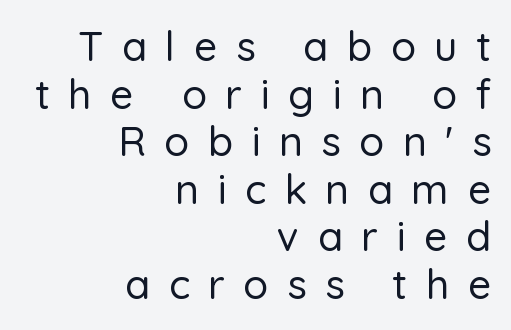
{"serif": "no", "italic": "no", "width": "normal", "stroke_contrast": "low", "x_height": "medium", "monospaced": "no", "underline": "no", "align": "right", "line_spacing_ratio": 1.16, "letter_spacing": "wide", "letter_spacing_em": 0.45, "glyph_px": 41}
